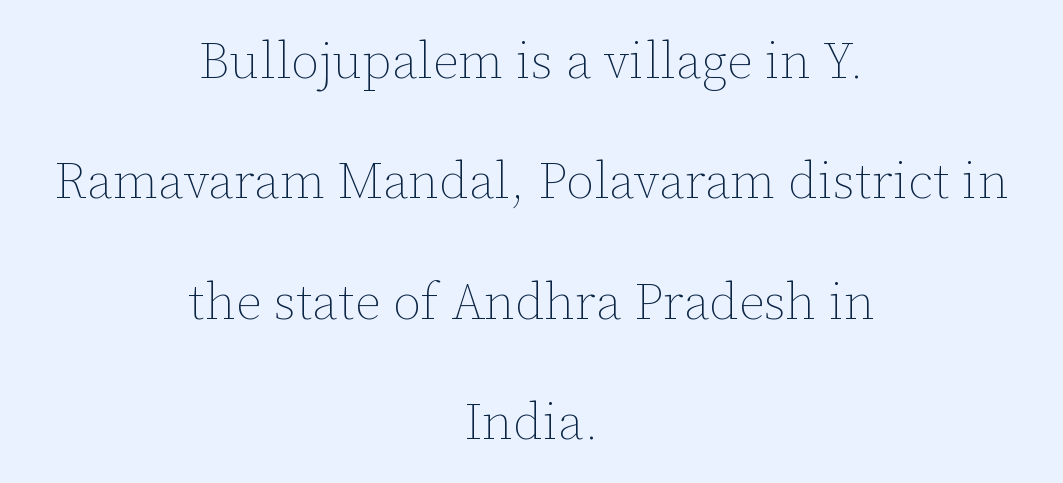
These lines are centered, leaving both edges ragged. A quiet, ordinary-to-light weight characterises the typeface. The zone under the glyphs is completely vacant. Spacing verdict: proportional, widths tailored to each character. The lettering holds an erect, upright posture throughout.
